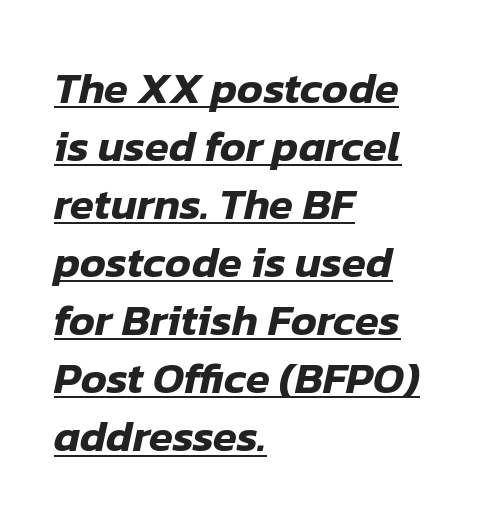
{"italic": "yes", "lean": "right", "slant_degrees": 12, "width": "normal", "stroke_contrast": "low", "x_height": "medium", "monospaced": "no", "underline": "yes", "align": "left", "line_spacing": "normal", "line_spacing_ratio": 1.32, "letter_spacing": "normal", "letter_spacing_em": 0.0, "glyph_px": 44}
